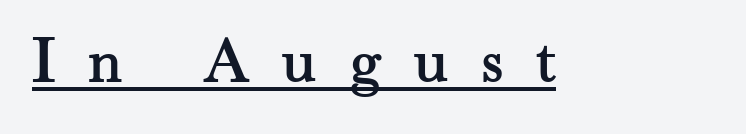
Q: Is the text italic (slanted)? A: No, it is upright.
Q: Is the typeface a serif or a sans-serif typeface? A: Serif.
Q: Is the text underlined? A: Yes.
Q: Is the spacing between letters normal or unusually wide? A: Unusually wide.
Q: Width (condensed, normal, or wide)? A: Normal.
Q: Stroke contrast? A: Medium.
Q: x-height? A: Small.
Q: Monospaced? A: No.
